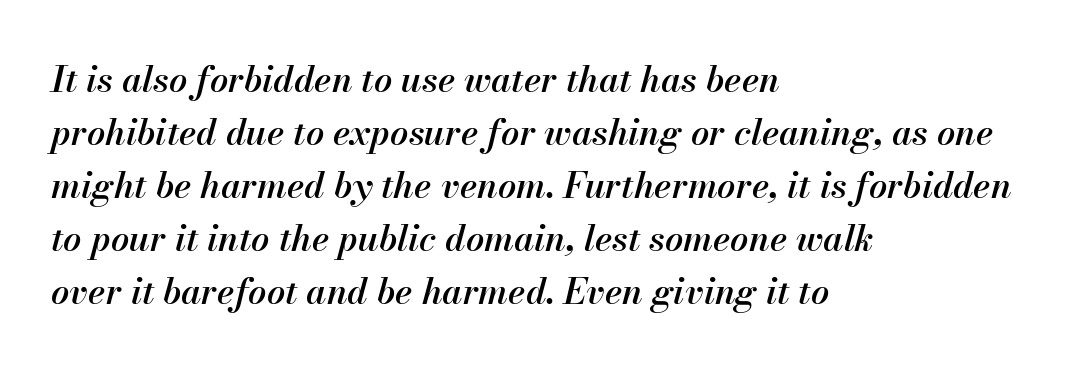
The image shows 36 px semibold type, italic (leaning right); set left-aligned, normal line spacing (1.47x), normal letter spacing, not underlined; medium stroke contrast and a small x-height.
